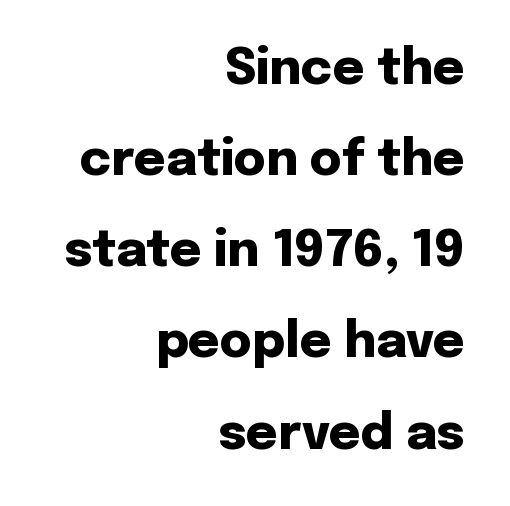
Q: Is the text bold? A: Yes.
Q: Is the text italic (slanted)? A: No, it is upright.
Q: Is the typeface a serif or a sans-serif typeface? A: Sans-serif.
Q: Is the text underlined? A: No.
Q: How is the paragraph aligned? A: Right-aligned.
Q: Is the spacing between letters normal or unusually wide? A: Normal.
Q: Width (condensed, normal, or wide)? A: Normal.
Q: Stroke contrast? A: Low.
Q: x-height? A: Medium.
Q: Monospaced? A: No.
